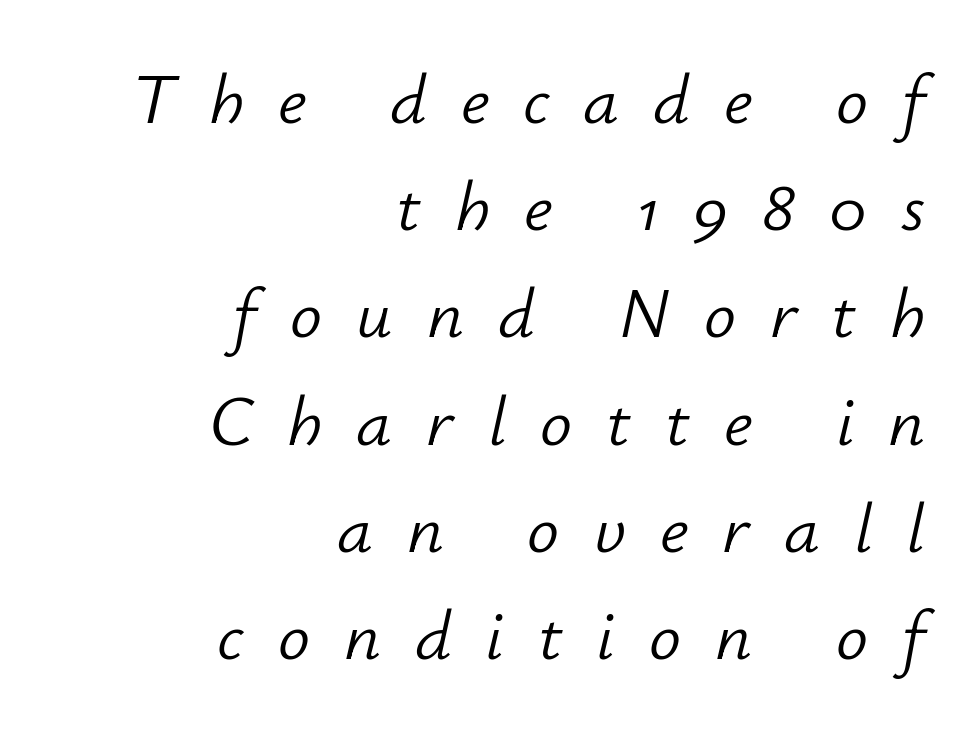
The image shows 71 px light type, italic (leaning right); set right-aligned, normal line spacing (1.51x), unusually wide letter spacing (+0.48 em), not underlined; low stroke contrast and a small x-height.
